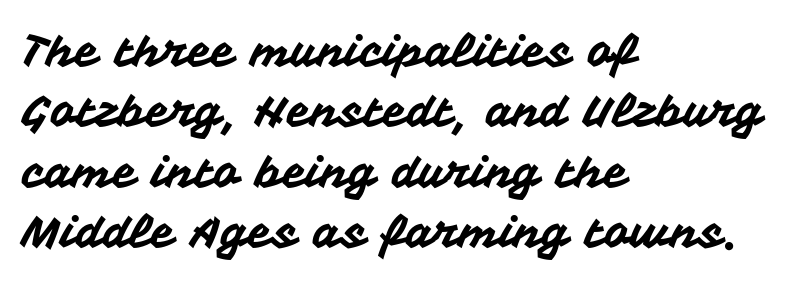
The image shows 44 px sans-serif type; set left-aligned, normal line spacing (1.37x), normal letter spacing, not underlined; medium stroke contrast and a medium x-height.
